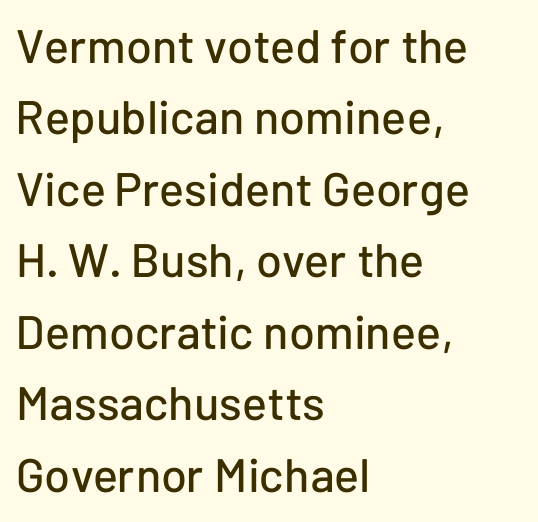
Q: Is the text italic (slanted)? A: No, it is upright.
Q: Is the typeface a serif or a sans-serif typeface? A: Sans-serif.
Q: Is the text underlined? A: No.
Q: How is the paragraph aligned? A: Left-aligned.
Q: Is the spacing between letters normal or unusually wide? A: Normal.
Q: Is the spacing between lines tight, normal or loose? A: Normal.
Q: Width (condensed, normal, or wide)? A: Normal.
Q: Stroke contrast? A: Low.
Q: x-height? A: Medium.
Q: Monospaced? A: No.
